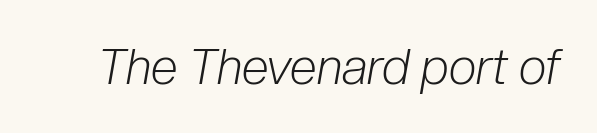
Q: Is the text bold? A: No.
Q: Is the text italic (slanted)? A: Yes, it leans right by about 10 degrees.
Q: Is the text underlined? A: No.
Q: Is the spacing between letters normal or unusually wide? A: Normal.
Q: Width (condensed, normal, or wide)? A: Condensed.
Q: Stroke contrast? A: Low.
Q: x-height? A: Medium.
Q: Monospaced? A: No.
